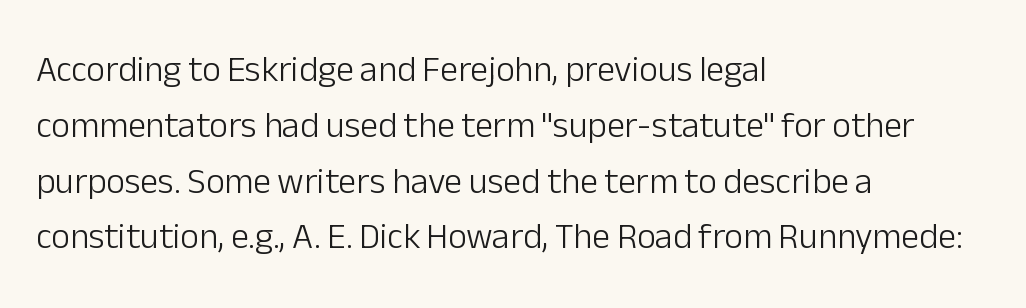
Q: Is the text bold? A: No.
Q: Is the text italic (slanted)? A: No, it is upright.
Q: Is the typeface a serif or a sans-serif typeface? A: Sans-serif.
Q: Is the text underlined? A: No.
Q: How is the paragraph aligned? A: Left-aligned.
Q: Is the spacing between letters normal or unusually wide? A: Normal.
Q: Is the spacing between lines tight, normal or loose? A: Normal.
Q: Width (condensed, normal, or wide)? A: Normal.
Q: Stroke contrast? A: Low.
Q: x-height? A: Medium.
Q: Monospaced? A: No.
